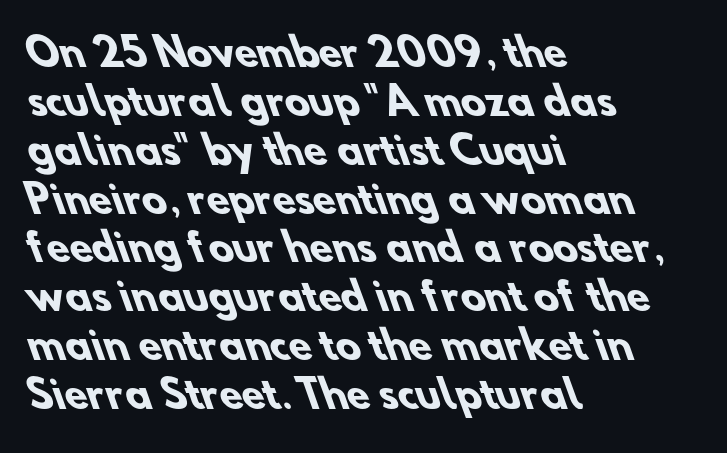
Q: Is the text bold? A: Yes.
Q: Is the typeface a serif or a sans-serif typeface? A: Sans-serif.
Q: Is the text underlined? A: No.
Q: How is the paragraph aligned? A: Left-aligned.
Q: Is the spacing between letters normal or unusually wide? A: Normal.
Q: Is the spacing between lines tight, normal or loose? A: Normal.
Q: Width (condensed, normal, or wide)? A: Normal.
Q: Stroke contrast? A: Low.
Q: x-height? A: Small.
Q: Monospaced? A: No.
